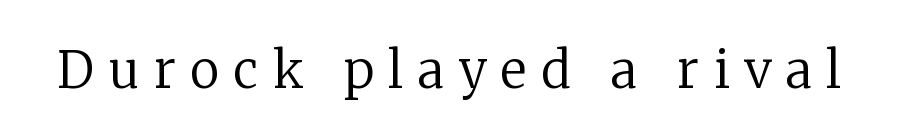
{"serif": "yes", "italic": "no", "bold": "no", "weight": "regular", "width": "normal", "stroke_contrast": "low", "x_height": "medium", "monospaced": "no", "underline": "no", "letter_spacing": "wide", "letter_spacing_em": 0.29, "glyph_px": 50}
